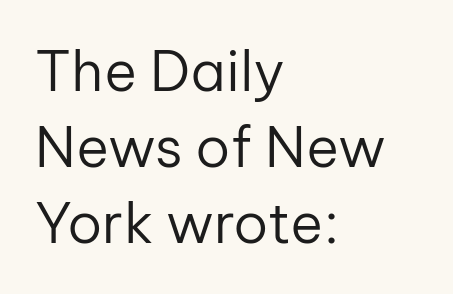
{"serif": "no", "italic": "no", "bold": "no", "weight": "regular", "width": "normal", "stroke_contrast": "low", "x_height": "medium", "monospaced": "no", "underline": "no", "align": "left", "line_spacing": "normal", "line_spacing_ratio": 1.36, "letter_spacing": "normal", "letter_spacing_em": 0.0, "glyph_px": 56}
